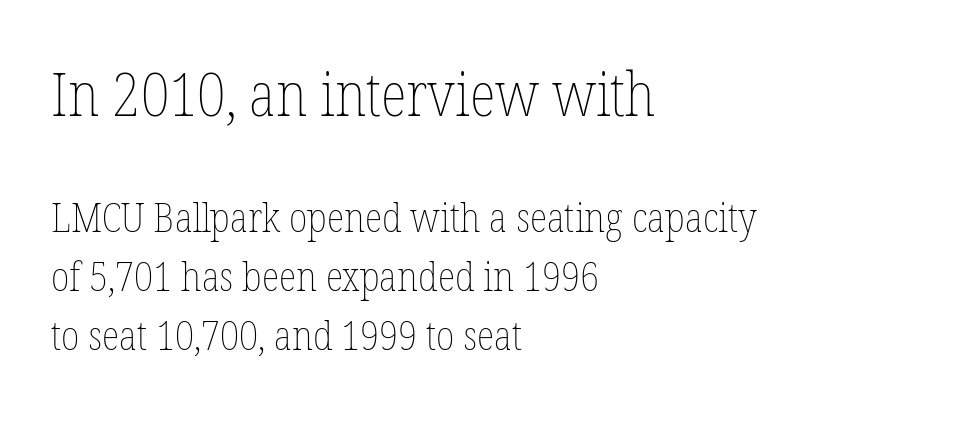
The image shows 61 px thin, condensed type, upright; set left-aligned, normal line spacing (1.44x), normal letter spacing, not underlined; the first (top) block is 1.49x larger; low stroke contrast and a medium x-height.
